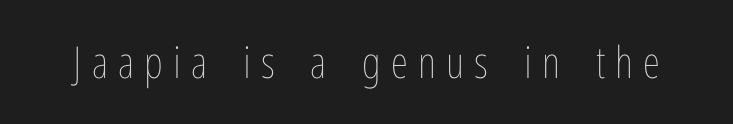
Is this a heavy cut? Hardly; it is regular or lighter. Beneath every word, the page is bare. It's the straight-up-and-down kind of type. Each letter keeps its own natural width here, so spacing adapts to shape. In terms of letterspacing, this is a distinctly airy, spread setting.
